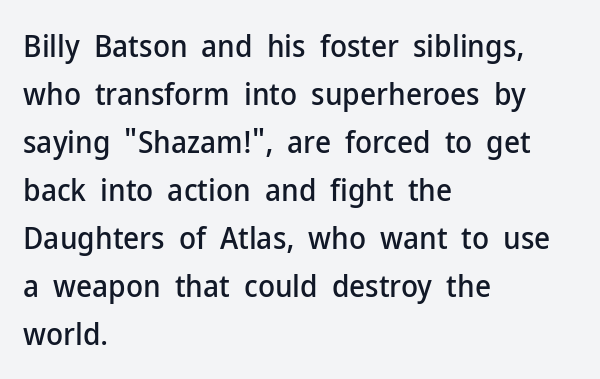
The image shows 31 px sans-serif type, upright; set left-aligned, normal line spacing (1.55x), normal letter spacing, not underlined; low stroke contrast and a medium x-height.
